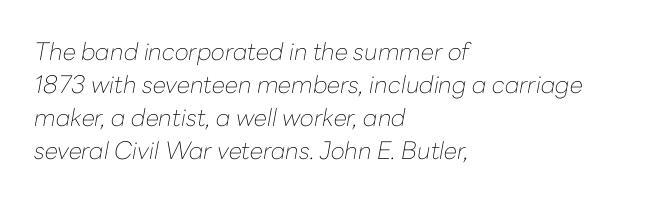
The image shows 24 px text type, italic (leaning right); set left-aligned, normal line spacing (1.37x), normal letter spacing, not underlined.
